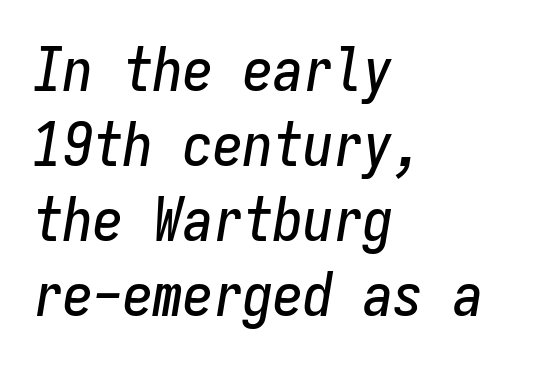
Q: Is the text italic (slanted)? A: Yes, it leans right by about 9 degrees.
Q: Is the text underlined? A: No.
Q: How is the paragraph aligned? A: Left-aligned.
Q: Is the spacing between letters normal or unusually wide? A: Normal.
Q: Is the spacing between lines tight, normal or loose? A: Normal.
Q: Width (condensed, normal, or wide)? A: Condensed.
Q: Stroke contrast? A: Low.
Q: x-height? A: Medium.
Q: Monospaced? A: Yes.
